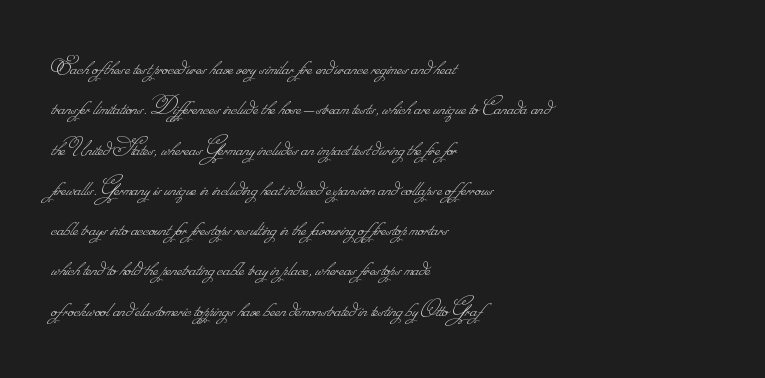
The image shows 26 px text type; set left-aligned, normal line spacing (1.55x), normal letter spacing, not underlined.
